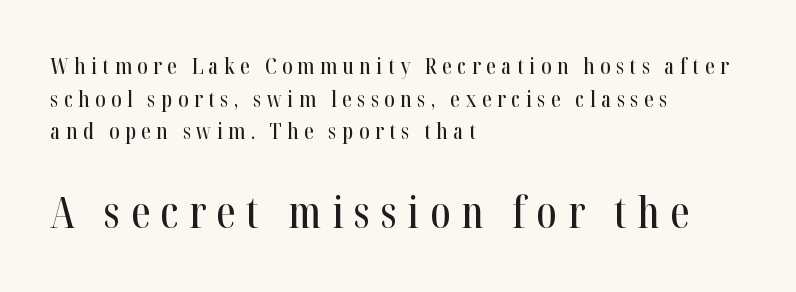
Q: Is the text italic (slanted)? A: No, it is upright.
Q: Is the typeface a serif or a sans-serif typeface? A: Serif.
Q: Is the text underlined? A: No.
Q: How is the paragraph aligned? A: Left-aligned.
Q: Is the spacing between letters normal or unusually wide? A: Unusually wide.
Q: Is the spacing between lines tight, normal or loose? A: Normal.
Q: Which block of text is set in a larger size, the first (top) or the second (bottom)? A: The second (bottom) one.
Q: Width (condensed, normal, or wide)? A: Condensed.
Q: Stroke contrast? A: High.
Q: x-height? A: Medium.
Q: Monospaced? A: No.
